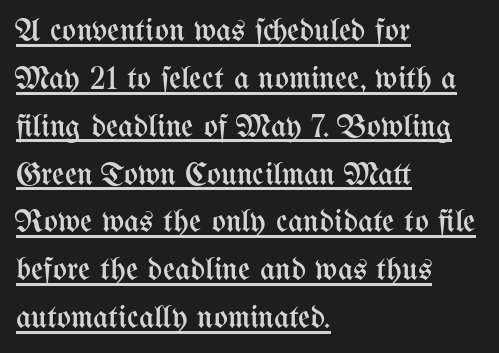
How are the letters spaced? Ordinarily, with no added tracking. Stem width sits at or under what a default text font uses. This is roman type, the default non-slanted kind. Every row of glyphs begins at an identical x-position on the left. Descenders here cross a horizontal rule under the line. Here the designer chose a conventional face with non-uniform glyph widths.
